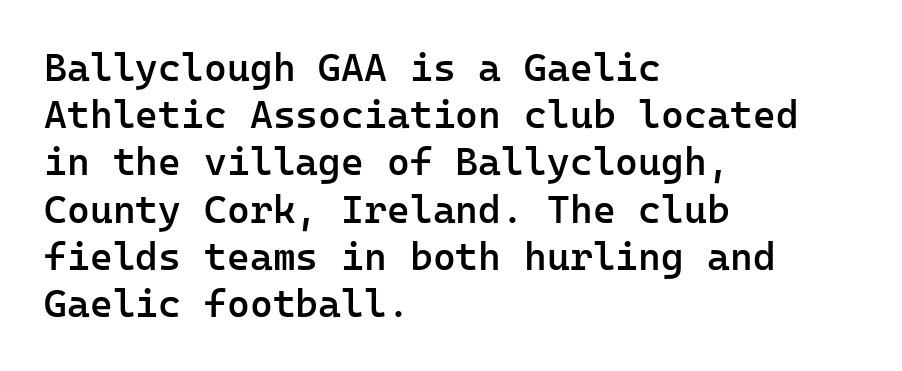
{"serif": "no", "italic": "no", "bold": "semi", "weight": "semibold", "width": "normal", "stroke_contrast": "low", "x_height": "medium", "monospaced": "yes", "underline": "no", "align": "left", "line_spacing_ratio": 1.21, "letter_spacing": "normal", "letter_spacing_em": 0.0, "glyph_px": 39}
